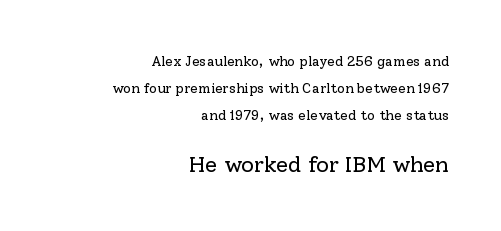
The image shows 22 px text type, upright; set right-aligned, loose line spacing (1.94x), normal letter spacing, not underlined; the second (bottom) block is 1.57x larger.
